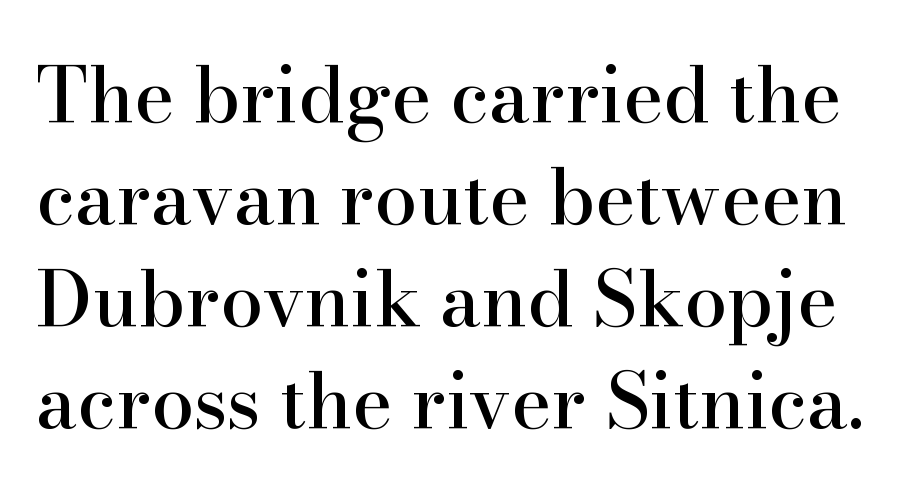
The image shows 76 px serif type, upright; set normal line spacing (1.34x), normal letter spacing, not underlined; high stroke contrast and a small x-height.
